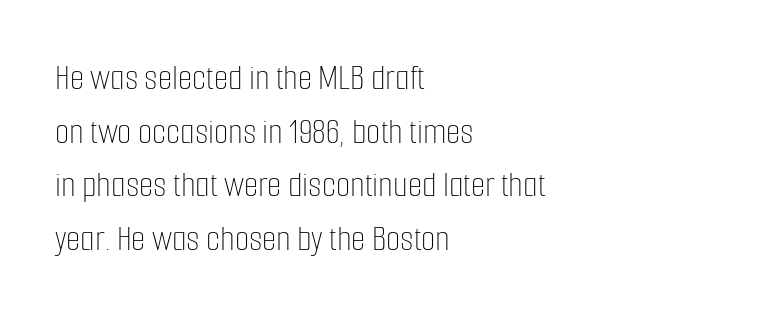
{"italic": "no", "bold": "no", "weight": "thin", "width": "condensed", "stroke_contrast": "low", "x_height": "medium", "monospaced": "no", "underline": "no", "align": "left", "line_spacing": "normal", "line_spacing_ratio": 1.45, "letter_spacing": "normal", "letter_spacing_em": 0.0, "glyph_px": 37}
